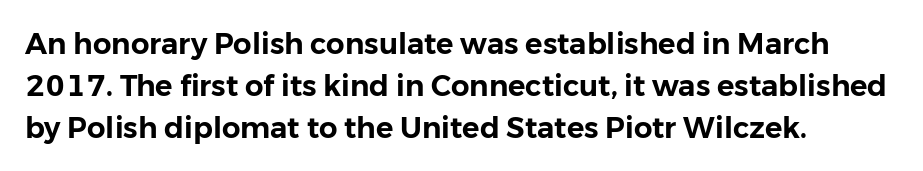
{"serif": "no", "italic": "no", "width": "normal", "stroke_contrast": "low", "x_height": "medium", "monospaced": "no", "underline": "no", "align": "left", "line_spacing": "normal", "line_spacing_ratio": 1.44, "letter_spacing": "normal", "letter_spacing_em": 0.0, "glyph_px": 29}
